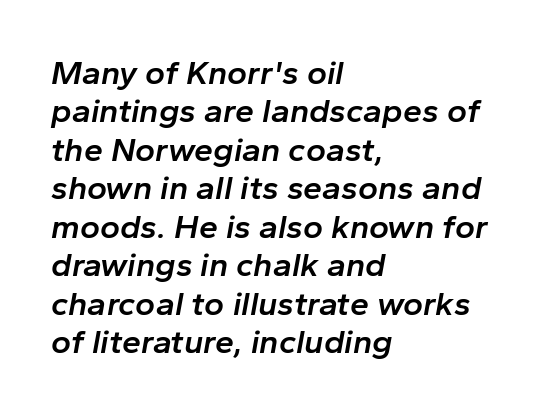
Q: Is the text bold? A: Semi-bold.
Q: Is the text italic (slanted)? A: Yes, it leans right by about 10 degrees.
Q: Is the text underlined? A: No.
Q: How is the paragraph aligned? A: Left-aligned.
Q: Is the spacing between letters normal or unusually wide? A: Normal.
Q: Is the spacing between lines tight, normal or loose? A: Tight.
Q: Width (condensed, normal, or wide)? A: Normal.
Q: Stroke contrast? A: Low.
Q: x-height? A: Medium.
Q: Monospaced? A: No.
